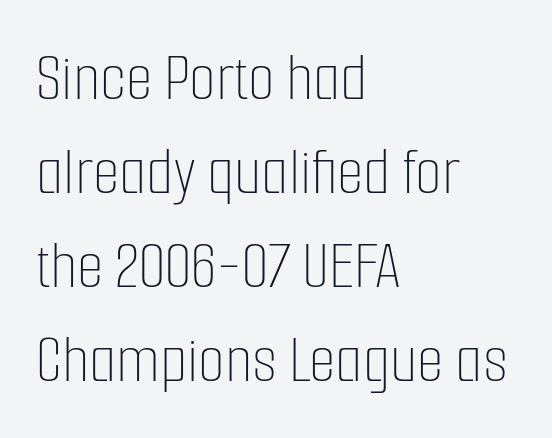
{"italic": "no", "bold": "no", "weight": "thin", "width": "condensed", "stroke_contrast": "low", "x_height": "medium", "monospaced": "no", "underline": "no", "align": "left", "line_spacing": "normal", "line_spacing_ratio": 1.36, "letter_spacing": "normal", "letter_spacing_em": 0.0, "glyph_px": 69}
